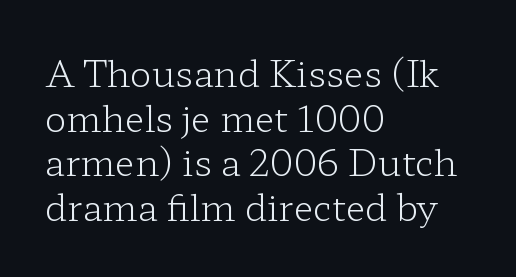
You can tell it's not italic because the verticals are truly vertical. This sample has the flowing, uneven cadence of proportional lettering. In terms of letterspacing, this is plain default setting. Bare-footed words on every line.
